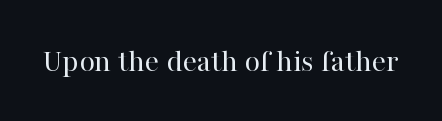
The image shows 32 px regular-weight serif type, upright; set normal letter spacing, not underlined; high stroke contrast and a medium x-height.
